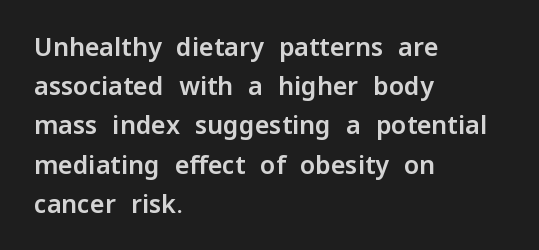
{"italic": "no", "underline": "no", "align": "left", "line_spacing": "normal", "line_spacing_ratio": 1.57, "letter_spacing": "normal", "letter_spacing_em": 0.0, "glyph_px": 25}
